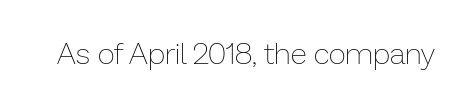
Q: Is the text bold? A: No.
Q: Is the text italic (slanted)? A: No, it is upright.
Q: Is the text underlined? A: No.
Q: Is the spacing between letters normal or unusually wide? A: Normal.
Q: Width (condensed, normal, or wide)? A: Normal.
Q: Stroke contrast? A: Low.
Q: x-height? A: Medium.
Q: Monospaced? A: No.
